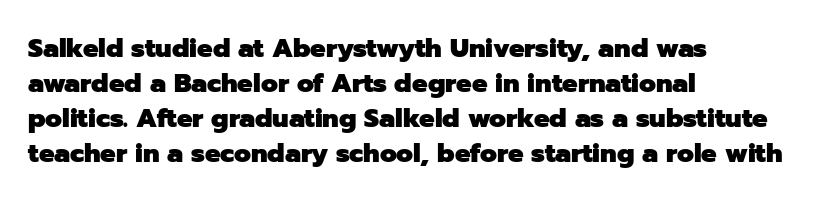
{"italic": "no", "bold": "yes", "underline": "no", "align": "left", "line_spacing": "normal", "line_spacing_ratio": 1.34, "letter_spacing": "normal", "letter_spacing_em": 0.0, "glyph_px": 26}
